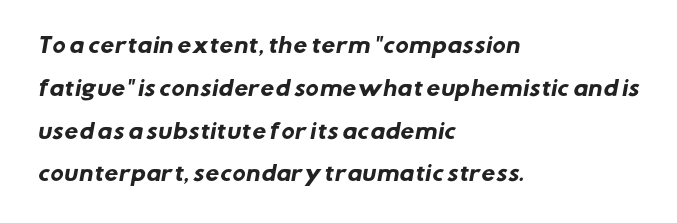
Q: Is the text bold? A: Yes.
Q: Is the text underlined? A: No.
Q: How is the paragraph aligned? A: Left-aligned.
Q: Is the spacing between letters normal or unusually wide? A: Normal.
Q: Is the spacing between lines tight, normal or loose? A: Loose.
